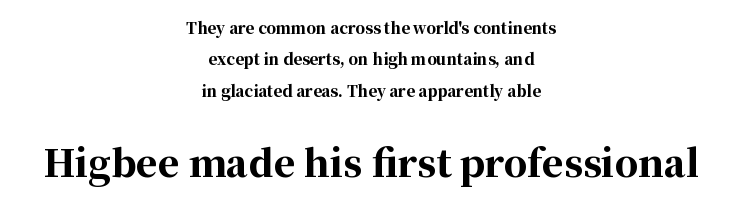
Classification — serif. Descender tails drop into unmarked territory. These two chunks differ in scale, with the bottom chunk taking the larger measure. This sample uses an upright cut, with every glyph sitting square on the baseline. You could not count columns in this text — the font is proportionally spaced.
